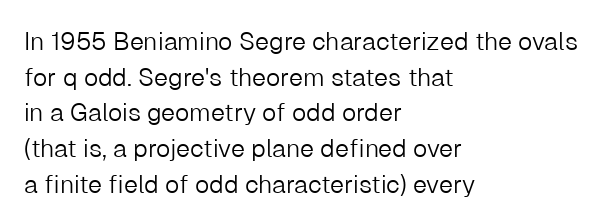
{"italic": "no", "bold": "no", "underline": "no", "align": "left", "line_spacing": "normal", "line_spacing_ratio": 1.43, "letter_spacing": "normal", "letter_spacing_em": 0.0, "glyph_px": 25}
